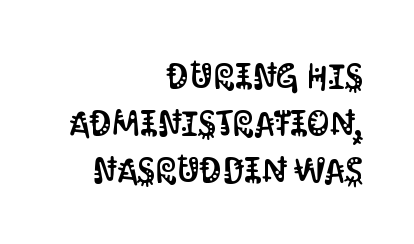
{"serif": "no", "italic": "no", "width": "condensed", "stroke_contrast": "medium", "x_height": "large", "monospaced": "no", "underline": "no", "align": "right", "line_spacing": "normal", "line_spacing_ratio": 1.3, "letter_spacing": "normal", "letter_spacing_em": 0.0, "glyph_px": 36}
